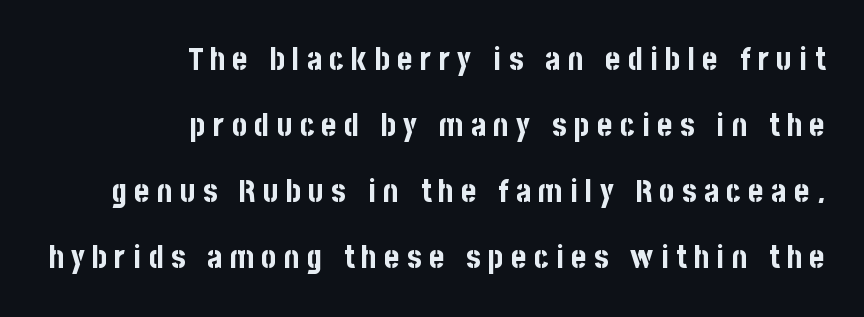
If you measured baseline to baseline, you'd find a long distance. These lines stack with their right ends in a neat column. Do the characters align in a grid? No, the font is proportional. The space beneath each line is pristine and unruled. The gaps between neighbouring characters are conspicuously large. Summary of weight: heavy, a full bold.
